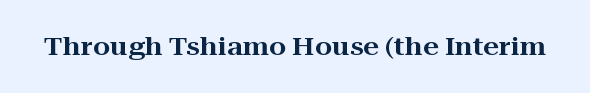
If you drew a line through each stem, it would be perfectly vertical. Characters follow at the spacing the type designer built in. The words here are not underlined.
